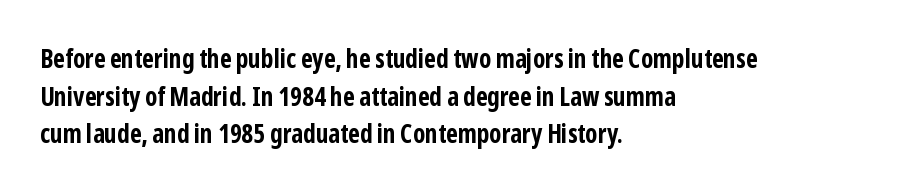
The image shows 26 px bold type, upright; set left-aligned, normal line spacing (1.45x), normal letter spacing, not underlined.
